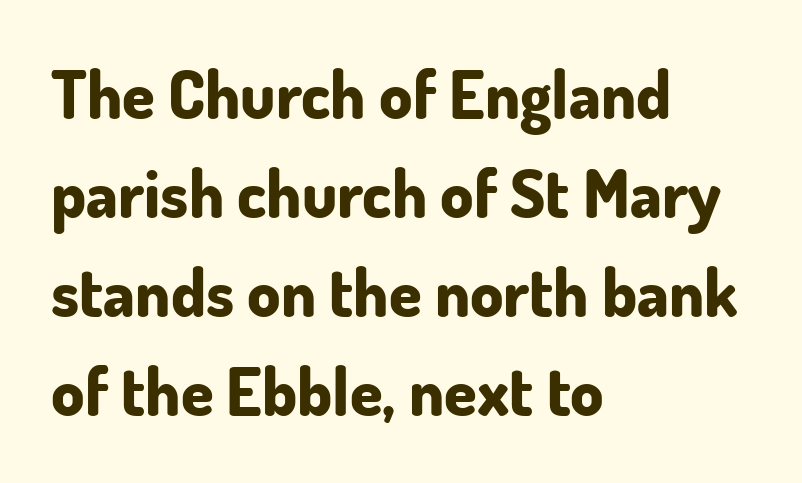
Q: Is the text bold? A: Yes.
Q: Is the text italic (slanted)? A: No, it is upright.
Q: Is the typeface a serif or a sans-serif typeface? A: Sans-serif.
Q: Is the text underlined? A: No.
Q: How is the paragraph aligned? A: Left-aligned.
Q: Is the spacing between letters normal or unusually wide? A: Normal.
Q: Is the spacing between lines tight, normal or loose? A: Normal.
Q: Width (condensed, normal, or wide)? A: Normal.
Q: Stroke contrast? A: Low.
Q: x-height? A: Small.
Q: Monospaced? A: No.
